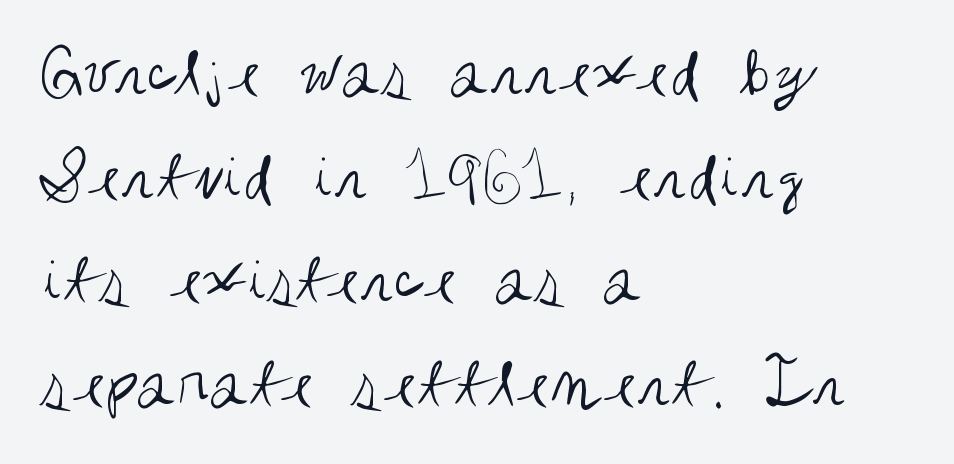
These lines stack with their left ends in a neat column. The rendering shows plain stroke endings on the letterforms — a sans-serif design. Notice how descenders clear the ascenders below comfortably — that's standard leading. Inter-character spacing is left at the font's built-in metrics.
